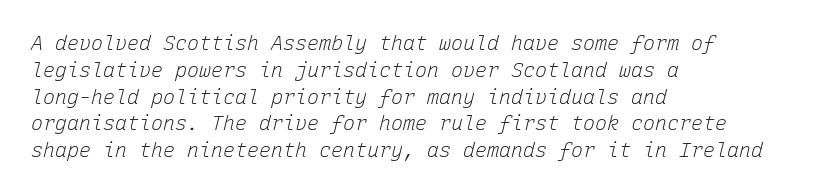
{"italic": "yes", "lean": "right", "slant_degrees": 15, "bold": "no", "underline": "no", "align": "left", "line_spacing": "normal", "line_spacing_ratio": 1.34, "letter_spacing": "normal", "letter_spacing_em": 0.0, "glyph_px": 20}
